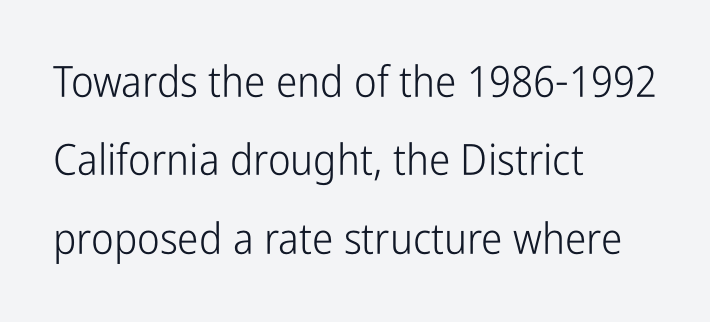
The image shows 43 px light, condensed sans-serif type, upright; set left-aligned, line spacing 1.82x, normal letter spacing, not underlined; low stroke contrast and a medium x-height.
